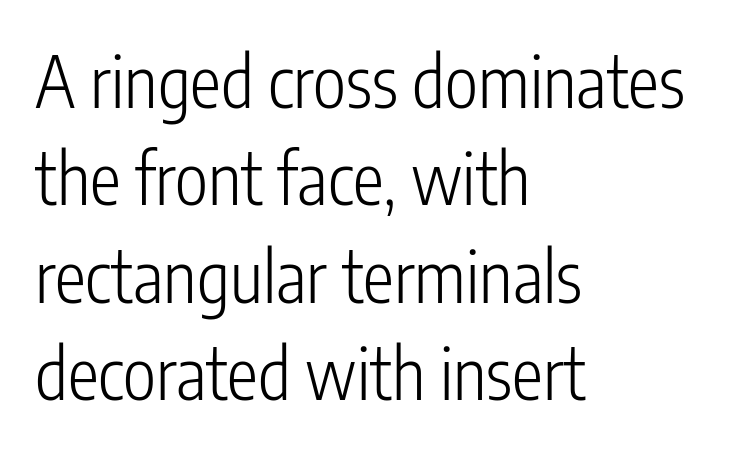
Q: Is the text bold? A: No.
Q: Is the text italic (slanted)? A: No, it is upright.
Q: Is the typeface a serif or a sans-serif typeface? A: Sans-serif.
Q: Is the text underlined? A: No.
Q: How is the paragraph aligned? A: Left-aligned.
Q: Is the spacing between letters normal or unusually wide? A: Normal.
Q: Is the spacing between lines tight, normal or loose? A: Normal.
Q: Width (condensed, normal, or wide)? A: Condensed.
Q: Stroke contrast? A: Low.
Q: x-height? A: Medium.
Q: Monospaced? A: No.
